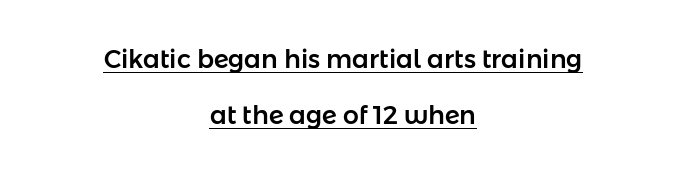
Q: Is the text italic (slanted)? A: No, it is upright.
Q: Is the text underlined? A: Yes.
Q: How is the paragraph aligned? A: Centered.
Q: Is the spacing between letters normal or unusually wide? A: Normal.
Q: Is the spacing between lines tight, normal or loose? A: Loose.
